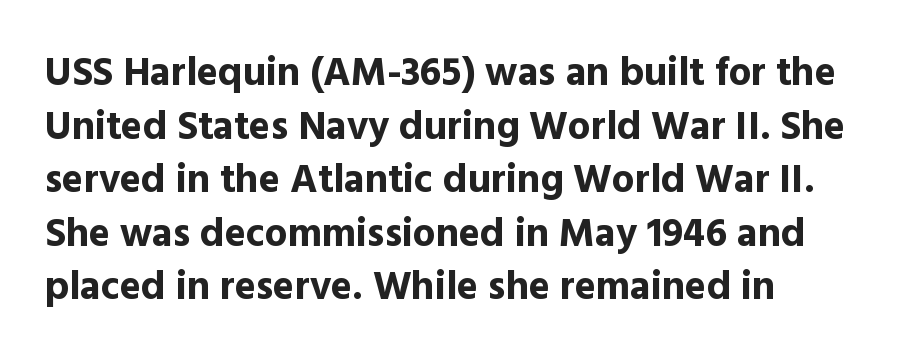
The gaps between neighbouring characters are ordinary and unremarkable. Leading: standard. Bold? Absolutely — the strokes are thick and heavy. Descenders hang freely into open space. The glyphs in this specimen are sans serif.
